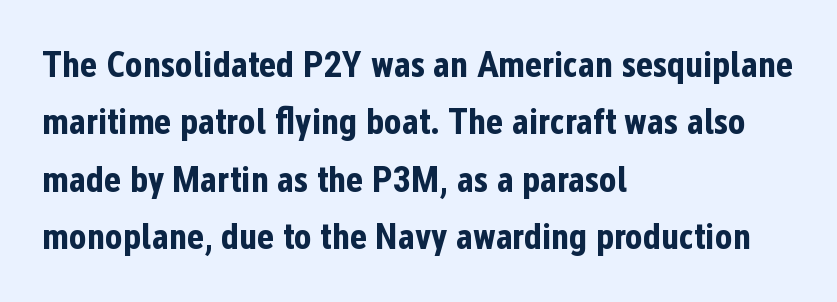
The image shows 37 px bold, condensed sans-serif type, upright; set left-aligned, normal line spacing (1.55x), normal letter spacing, not underlined; low stroke contrast and a medium x-height.
